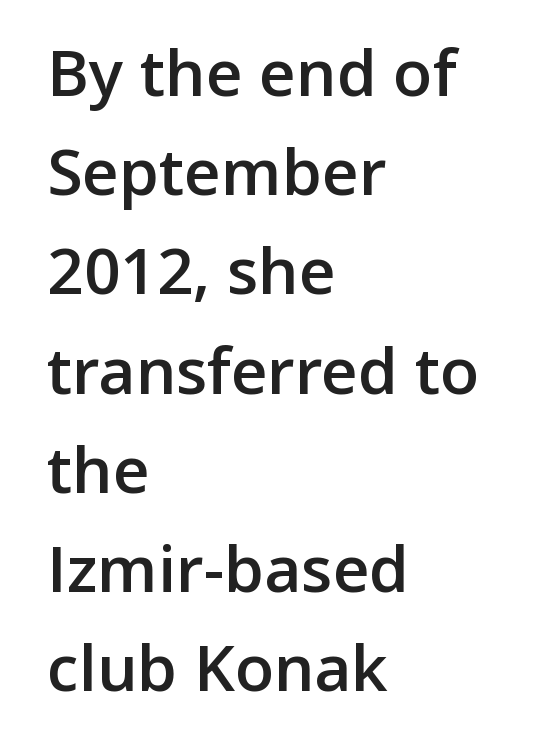
The image shows 64 px semibold sans-serif type, upright; set left-aligned, normal line spacing (1.55x), normal letter spacing, not underlined; low stroke contrast and a medium x-height.
